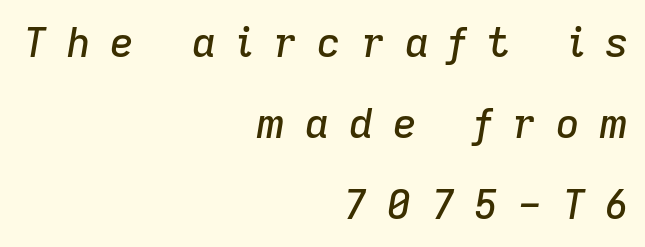
Q: Is the text italic (slanted)? A: Yes, it leans right by about 9 degrees.
Q: Is the text underlined? A: No.
Q: How is the paragraph aligned? A: Right-aligned.
Q: Is the spacing between letters normal or unusually wide? A: Unusually wide.
Q: Is the spacing between lines tight, normal or loose? A: Loose.
Q: Width (condensed, normal, or wide)? A: Normal.
Q: Stroke contrast? A: Low.
Q: x-height? A: Medium.
Q: Monospaced? A: No.
